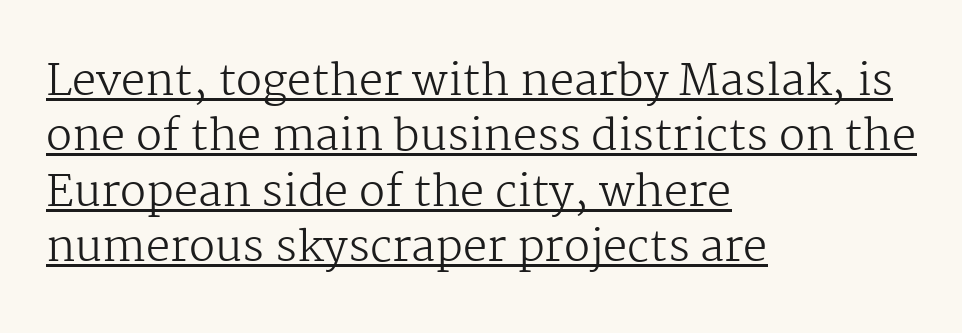
Ink coverage per letter is moderate at most. This sample has the flowing, uneven cadence of proportional lettering. To sum up the face: it has serifs. A typographer would call this underscored text.
